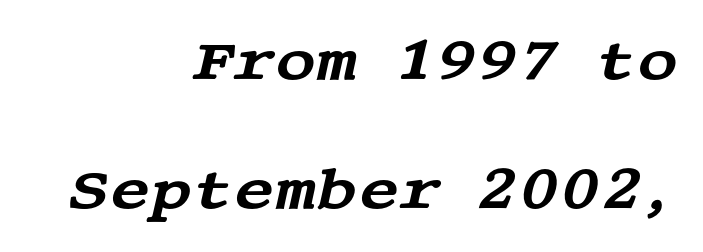
The image shows 56 px wide serif type, italic (leaning right); set right-aligned, loose line spacing (2.3x), normal letter spacing, not underlined; medium stroke contrast and a large x-height.
